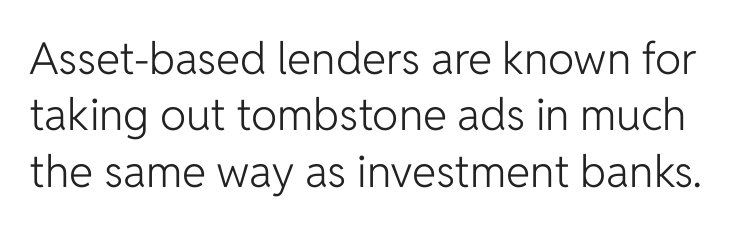
Q: Is the text bold? A: No.
Q: Is the text italic (slanted)? A: No, it is upright.
Q: Is the typeface a serif or a sans-serif typeface? A: Sans-serif.
Q: Is the text underlined? A: No.
Q: Is the spacing between letters normal or unusually wide? A: Normal.
Q: Is the spacing between lines tight, normal or loose? A: Normal.
Q: Width (condensed, normal, or wide)? A: Normal.
Q: Stroke contrast? A: Low.
Q: x-height? A: Medium.
Q: Monospaced? A: No.
